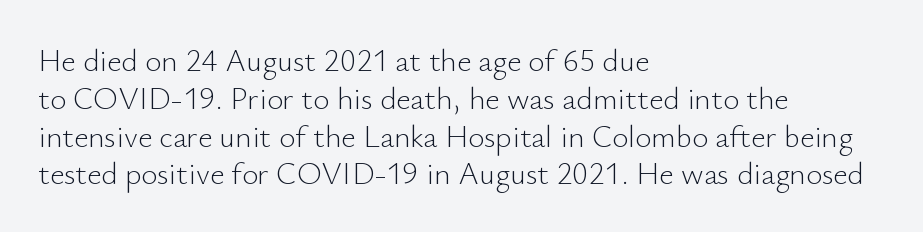
{"serif": "no", "italic": "no", "bold": "no", "weight": "light", "width": "normal", "stroke_contrast": "low", "x_height": "small", "monospaced": "no", "underline": "no", "align": "left", "line_spacing_ratio": 1.22, "letter_spacing": "normal", "letter_spacing_em": 0.0, "glyph_px": 31}
